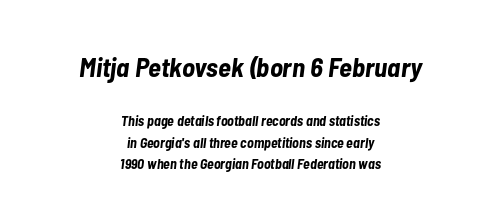
{"italic": "yes", "lean": "right", "slant_degrees": 7, "bold": "yes", "underline": "no", "align": "center", "line_spacing": "normal", "line_spacing_ratio": 1.51, "letter_spacing": "normal", "letter_spacing_em": 0.0, "larger_block": "first", "size_ratio": 1.93, "glyph_px": 27}
